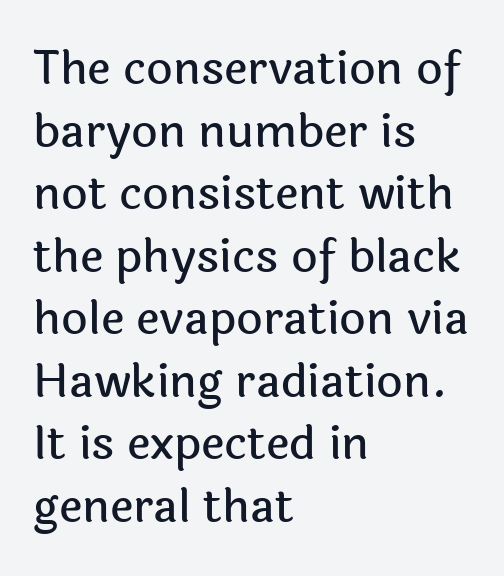
Q: Is the text italic (slanted)? A: No, it is upright.
Q: Is the typeface a serif or a sans-serif typeface? A: Sans-serif.
Q: Is the text underlined? A: No.
Q: How is the paragraph aligned? A: Left-aligned.
Q: Is the spacing between letters normal or unusually wide? A: Normal.
Q: Is the spacing between lines tight, normal or loose? A: Normal.
Q: Width (condensed, normal, or wide)? A: Normal.
Q: x-height? A: Medium.
Q: Monospaced? A: No.
